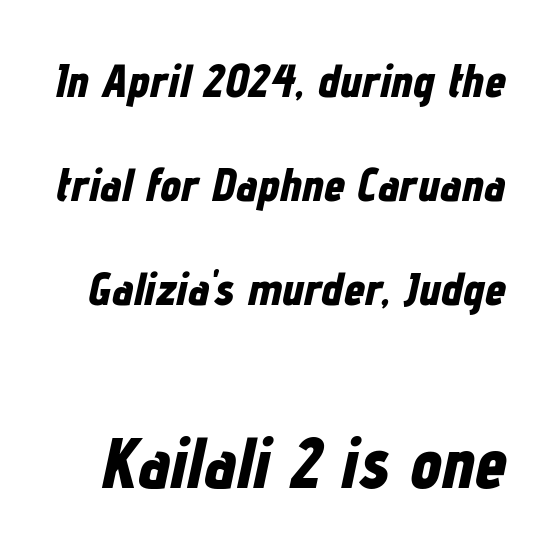
The image shows 71 px bold, condensed type, italic (leaning right); set loose line spacing (2.21x), normal letter spacing, not underlined; the second (bottom) block is 1.51x larger; low stroke contrast and a medium x-height.
